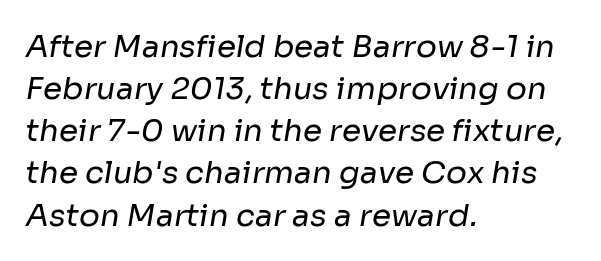
The image shows 31 px regular-weight sans-serif type; set left-aligned, normal line spacing (1.36x), normal letter spacing, not underlined; low stroke contrast and a medium x-height.
